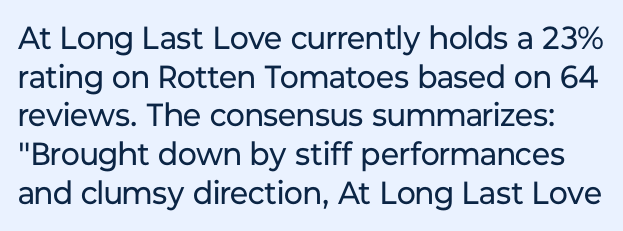
The image shows 32 px regular-weight sans-serif type, upright; set line spacing 1.21x, normal letter spacing, not underlined; low stroke contrast and a medium x-height.
